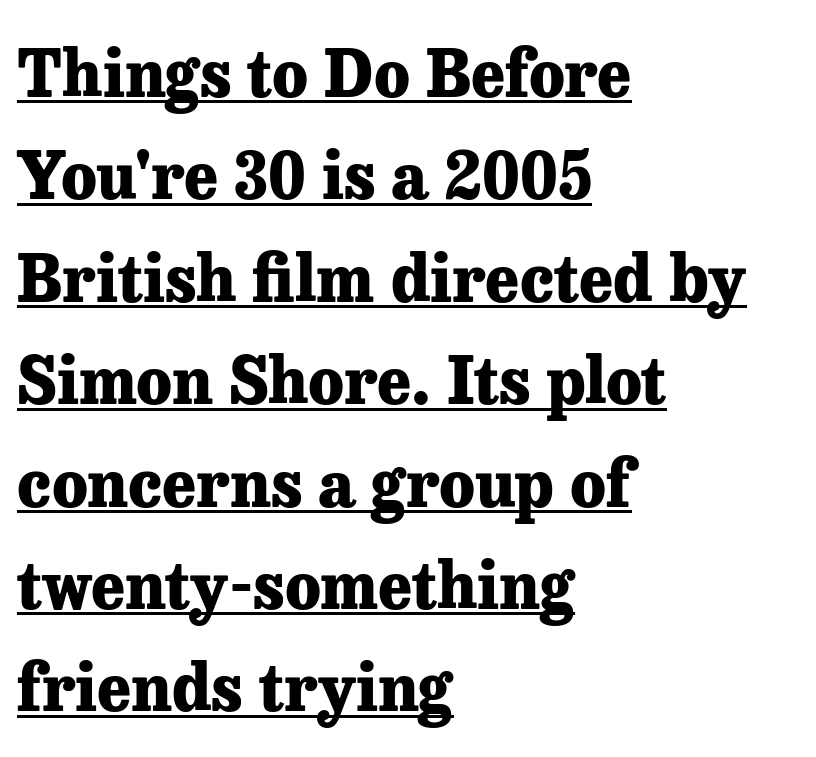
Q: Is the text bold? A: Yes.
Q: Is the text italic (slanted)? A: No, it is upright.
Q: Is the typeface a serif or a sans-serif typeface? A: Serif.
Q: Is the text underlined? A: Yes.
Q: How is the paragraph aligned? A: Left-aligned.
Q: Is the spacing between letters normal or unusually wide? A: Normal.
Q: Is the spacing between lines tight, normal or loose? A: Normal.
Q: Width (condensed, normal, or wide)? A: Normal.
Q: Stroke contrast? A: Low.
Q: x-height? A: Medium.
Q: Monospaced? A: No.
